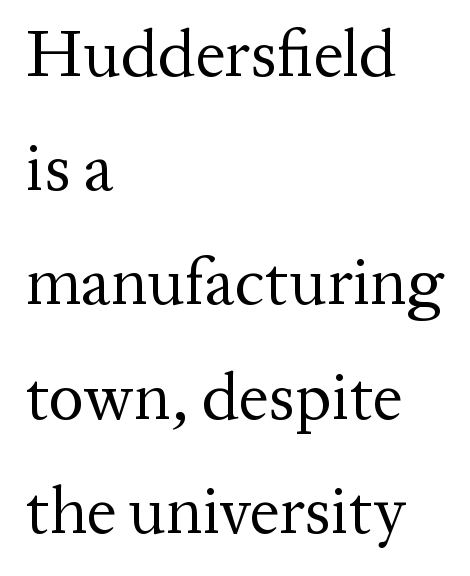
{"serif": "yes", "italic": "no", "bold": "no", "weight": "regular", "width": "normal", "stroke_contrast": "medium", "x_height": "medium", "monospaced": "no", "underline": "no", "align": "left", "line_spacing_ratio": 1.73, "letter_spacing": "normal", "letter_spacing_em": 0.0, "glyph_px": 66}
